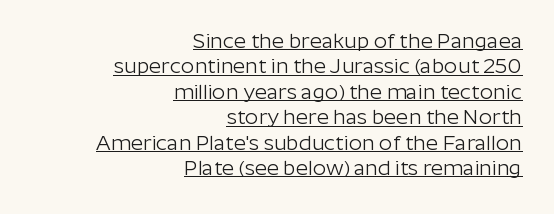
The image shows 21 px text type, upright; set right-aligned, line spacing 1.21x, normal letter spacing, underlined.
